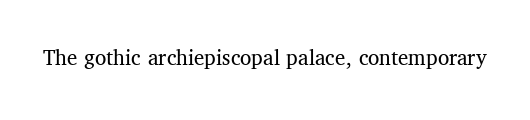
Q: Is the text bold? A: No.
Q: Is the text italic (slanted)? A: No, it is upright.
Q: Is the text underlined? A: No.
Q: Is the spacing between letters normal or unusually wide? A: Normal.
